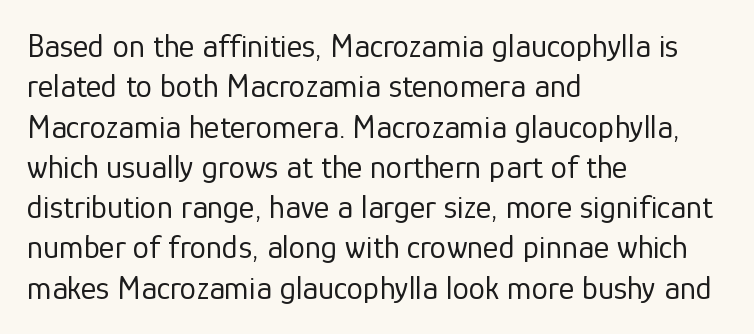
The image shows 33 px regular-weight sans-serif type, upright; set left-aligned, line spacing 1.22x, normal letter spacing, not underlined; low stroke contrast and a medium x-height.
